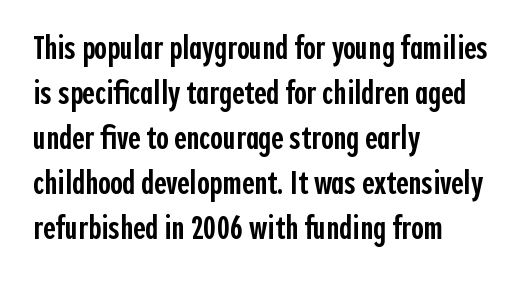
The image shows 34 px semibold, condensed sans-serif type, upright; set left-aligned, normal line spacing (1.32x), normal letter spacing, not underlined; a medium x-height.
